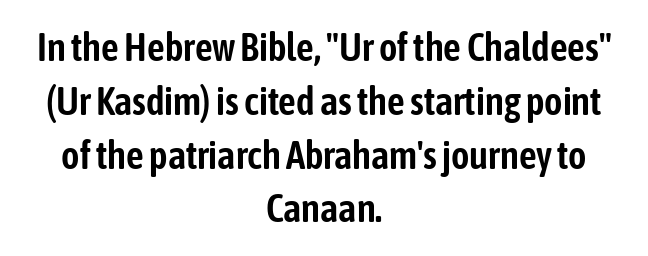
One glance says typical: line gaps are just what's usual. These lines are composed in type without serifs. Typeset on center — no edge is straight. Do the characters align in a grid? No, the font is proportional. The gaps between neighbouring characters are ordinary and unremarkable. Descender tails drop into unmarked territory.
